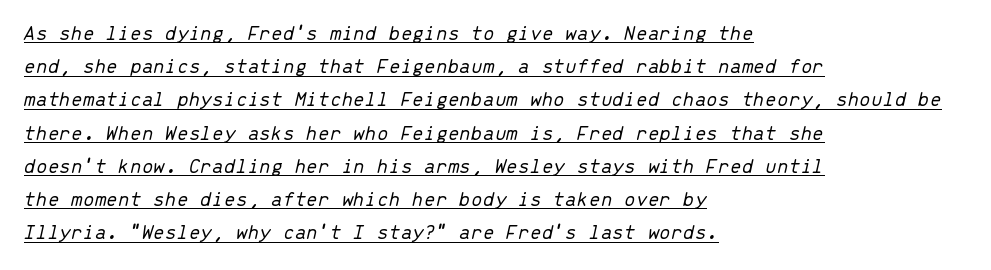
{"italic": "yes", "lean": "right", "slant_degrees": 13, "bold": "no", "underline": "yes", "align": "left", "line_spacing": "normal", "line_spacing_ratio": 1.58, "letter_spacing": "normal", "letter_spacing_em": 0.0, "glyph_px": 21}
